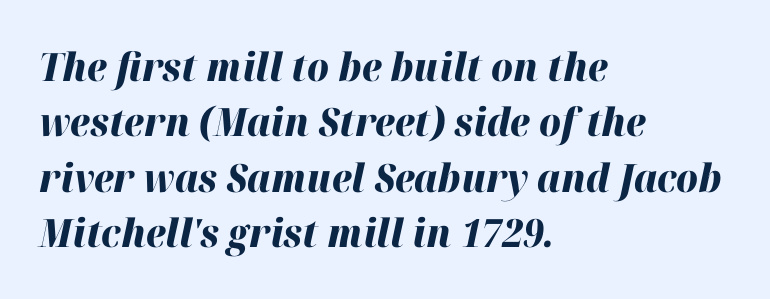
The image shows 39 px heavy type, italic (leaning right); set left-aligned, normal line spacing (1.42x), normal letter spacing, not underlined; high stroke contrast and a medium x-height.
